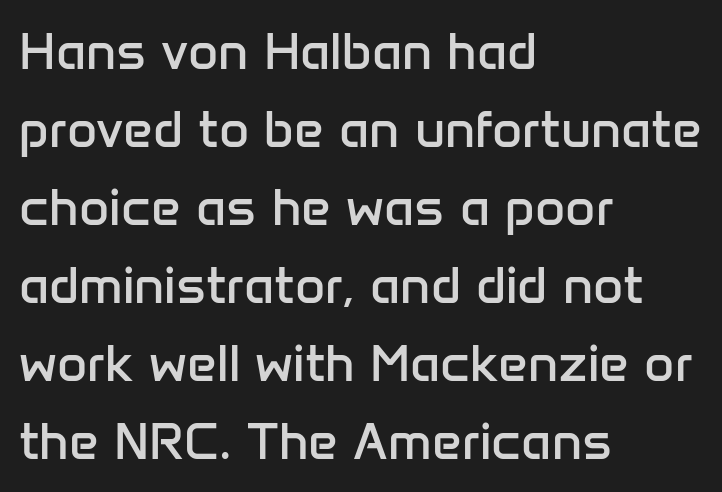
{"serif": "no", "italic": "no", "bold": "no", "weight": "regular", "width": "normal", "stroke_contrast": "low", "x_height": "medium", "monospaced": "no", "underline": "no", "align": "left", "line_spacing": "normal", "line_spacing_ratio": 1.5, "letter_spacing": "normal", "letter_spacing_em": 0.0, "glyph_px": 52}
